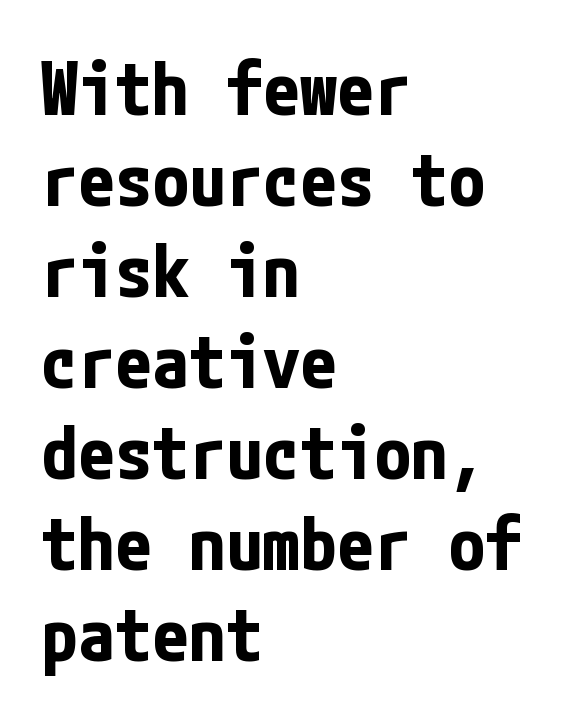
Which margin do the lines hug? The left one — the right edge is uneven. The passage shown is typeset with a sans-serif family. Tracking here is standard; glyphs follow each other at the usual distance. Is there any slant? The stems are plumb.
